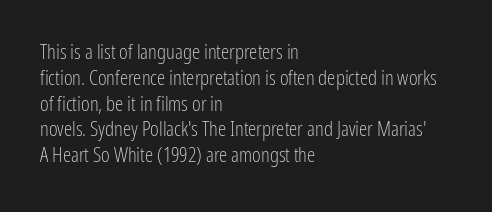
Q: Is the text bold? A: No.
Q: Is the text italic (slanted)? A: No, it is upright.
Q: Is the text underlined? A: No.
Q: How is the paragraph aligned? A: Left-aligned.
Q: Is the spacing between letters normal or unusually wide? A: Normal.
